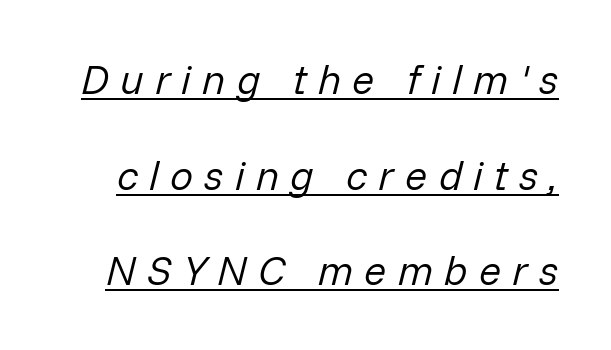
Q: Is the text bold? A: No.
Q: Is the text italic (slanted)? A: Yes, it leans right by about 14 degrees.
Q: Is the text underlined? A: Yes.
Q: Is the spacing between letters normal or unusually wide? A: Unusually wide.
Q: Is the spacing between lines tight, normal or loose? A: Loose.
Q: Width (condensed, normal, or wide)? A: Normal.
Q: Stroke contrast? A: Low.
Q: x-height? A: Medium.
Q: Monospaced? A: No.
